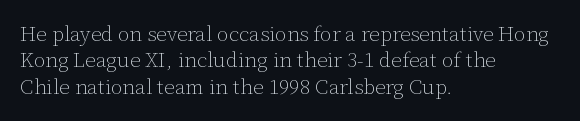
Q: Is the text bold? A: No.
Q: Is the text italic (slanted)? A: No, it is upright.
Q: Is the text underlined? A: No.
Q: How is the paragraph aligned? A: Left-aligned.
Q: Is the spacing between letters normal or unusually wide? A: Normal.
Q: Is the spacing between lines tight, normal or loose? A: Normal.
